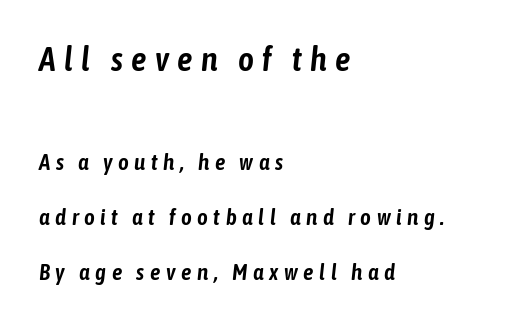
Q: Is the text italic (slanted)? A: Yes, it leans right by about 6 degrees.
Q: Is the text underlined? A: No.
Q: How is the paragraph aligned? A: Left-aligned.
Q: Is the spacing between letters normal or unusually wide? A: Unusually wide.
Q: Is the spacing between lines tight, normal or loose? A: Loose.
Q: Which block of text is set in a larger size, the first (top) or the second (bottom)? A: The first (top) one.
Q: Width (condensed, normal, or wide)? A: Condensed.
Q: Stroke contrast? A: Low.
Q: x-height? A: Medium.
Q: Monospaced? A: No.
